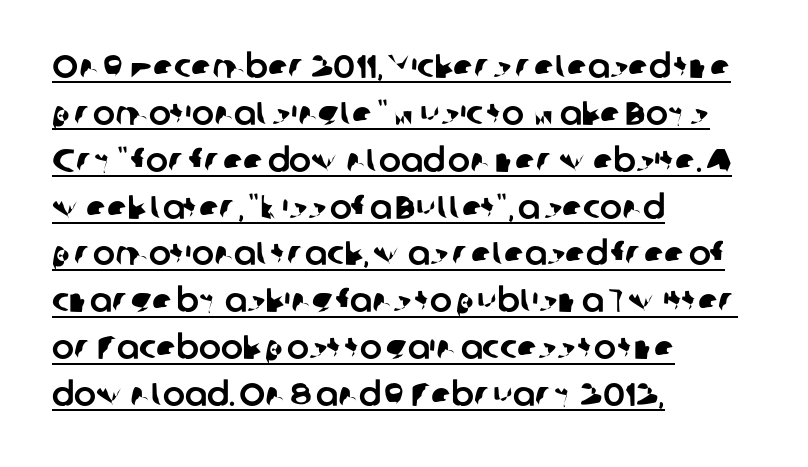
{"serif": "no", "width": "normal", "stroke_contrast": "low", "x_height": "medium", "monospaced": "no", "underline": "yes", "align": "left", "line_spacing": "normal", "line_spacing_ratio": 1.42, "letter_spacing": "normal", "letter_spacing_em": 0.0, "glyph_px": 33}
